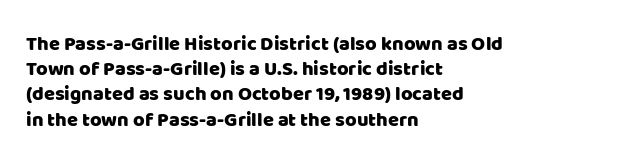
{"italic": "no", "underline": "no", "align": "left", "line_spacing": "normal", "line_spacing_ratio": 1.26, "letter_spacing": "normal", "letter_spacing_em": 0.0, "glyph_px": 20}
